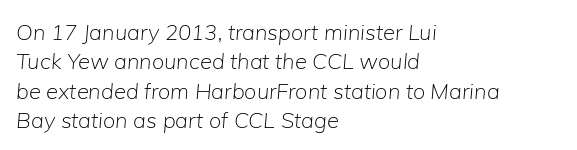
Q: Is the text bold? A: No.
Q: Is the text italic (slanted)? A: Yes, it leans right by about 5 degrees.
Q: Is the text underlined? A: No.
Q: How is the paragraph aligned? A: Left-aligned.
Q: Is the spacing between letters normal or unusually wide? A: Normal.
Q: Is the spacing between lines tight, normal or loose? A: Normal.
